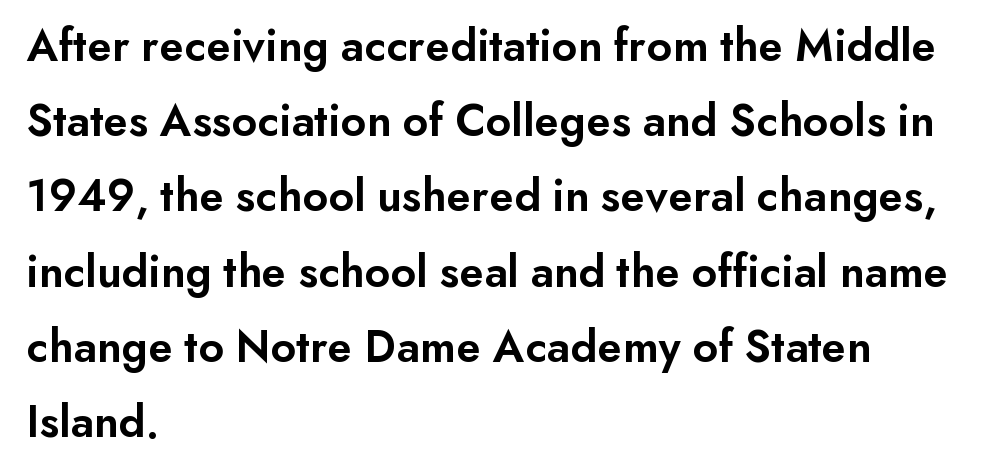
Check the space under the baseline: it is left empty. Grotesque or geometric, the face here clearly has no serifs. Is the type bold? Partly — it's a semibold, heavier than regular but not fully bold. Is this a fixed-width face? No — the glyphs have proportional, varying widths.
